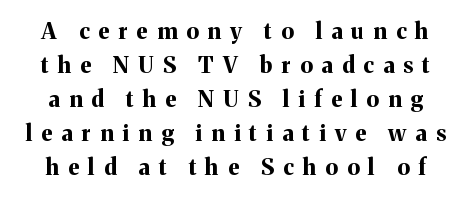
The image shows 22 px bold type, upright; set normal line spacing (1.54x), unusually wide letter spacing (+0.42 em), not underlined.
